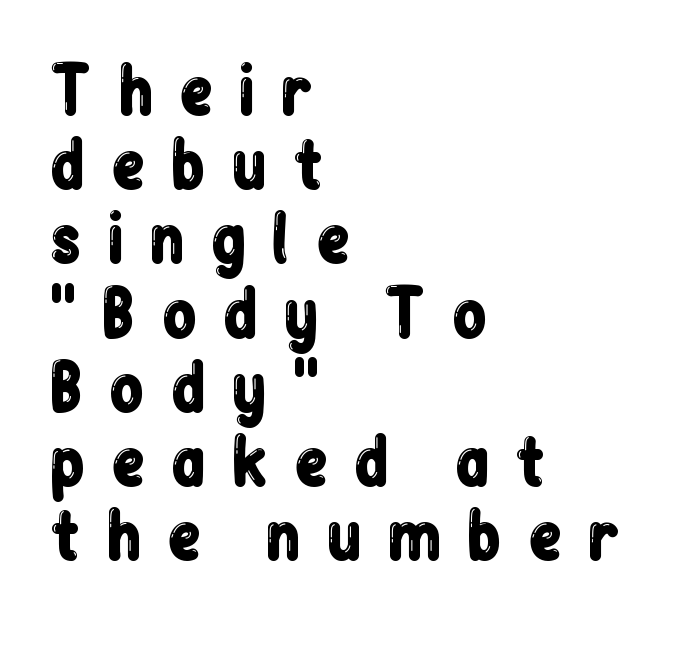
Q: Is the text italic (slanted)? A: No, it is upright.
Q: Is the typeface a serif or a sans-serif typeface? A: Sans-serif.
Q: Is the text underlined? A: No.
Q: How is the paragraph aligned? A: Left-aligned.
Q: Is the spacing between letters normal or unusually wide? A: Unusually wide.
Q: Width (condensed, normal, or wide)? A: Condensed.
Q: Stroke contrast? A: Low.
Q: x-height? A: Medium.
Q: Monospaced? A: No.
